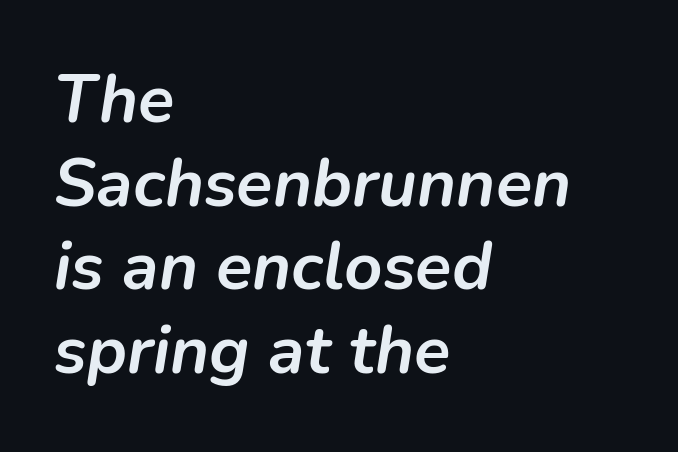
The image shows 67 px semibold type, italic (leaning right); set left-aligned, normal line spacing (1.25x), normal letter spacing, not underlined; low stroke contrast and a medium x-height.
